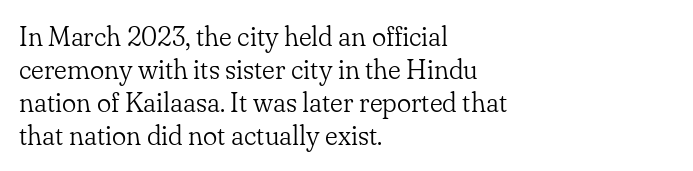
The type sits square on the baseline with zero lean. All the whitespace from short lines collects on the right. Students, note that the glyphs here touch the page at normal intervals. Weight class: somewhere from thin through regular. The foot of each line stays bare and open.
